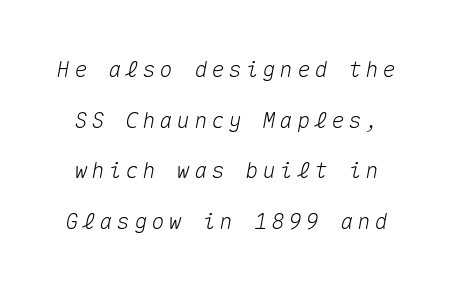
{"italic": "yes", "lean": "right", "slant_degrees": 10, "underline": "no", "line_spacing": "loose", "line_spacing_ratio": 2.3, "glyph_px": 22}
